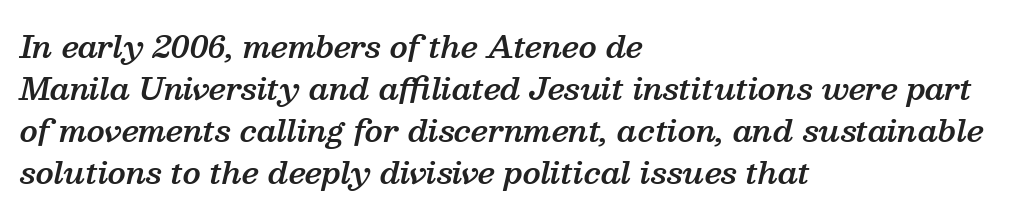
Q: Is the text bold? A: Semi-bold.
Q: Is the text italic (slanted)? A: Yes, it leans right by about 13 degrees.
Q: Is the typeface a serif or a sans-serif typeface? A: Serif.
Q: Is the text underlined? A: No.
Q: How is the paragraph aligned? A: Left-aligned.
Q: Is the spacing between letters normal or unusually wide? A: Normal.
Q: Is the spacing between lines tight, normal or loose? A: Normal.
Q: Width (condensed, normal, or wide)? A: Normal.
Q: Stroke contrast? A: Medium.
Q: x-height? A: Medium.
Q: Monospaced? A: No.
